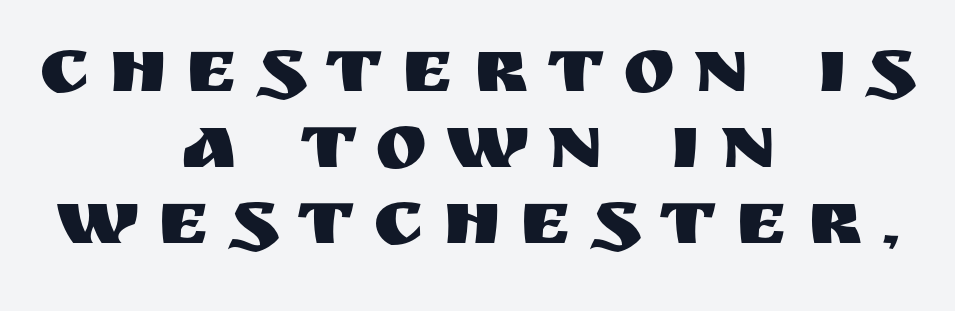
{"serif": "no", "italic": "no", "width": "normal", "stroke_contrast": "medium", "x_height": "large", "monospaced": "no", "underline": "no", "align": "center", "line_spacing": "tight", "line_spacing_ratio": 0.96, "letter_spacing": "wide", "letter_spacing_em": 0.24, "glyph_px": 79}
